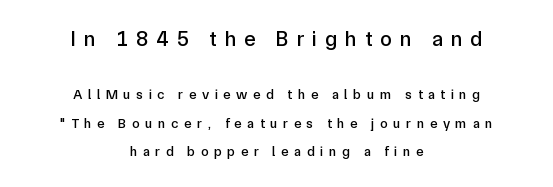
{"italic": "no", "underline": "no", "align": "center", "line_spacing": "loose", "line_spacing_ratio": 2.05, "letter_spacing": "wide", "letter_spacing_em": 0.39, "larger_block": "first", "size_ratio": 1.5, "glyph_px": 21}
